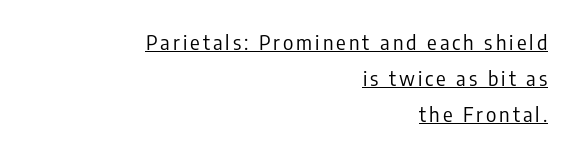
Q: Is the text bold? A: No.
Q: Is the text italic (slanted)? A: No, it is upright.
Q: Is the text underlined? A: Yes.
Q: How is the paragraph aligned? A: Right-aligned.
